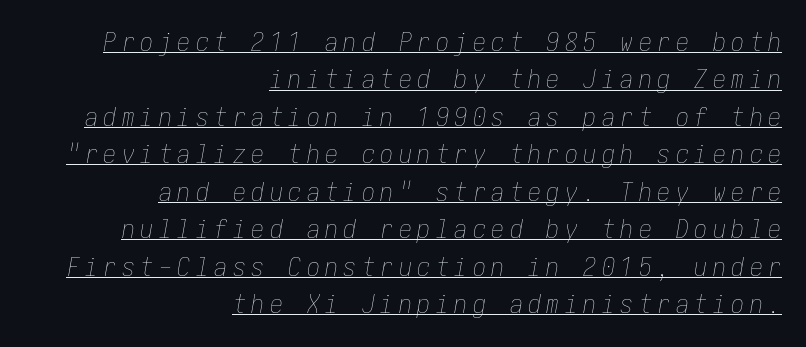
A typesetter would call this leading conventional body-copy spacing. Quick note: underline on. The letters are spread apart with noticeably loose tracking. Alignment: flush right. Every character sits at an angle, as italics do.
